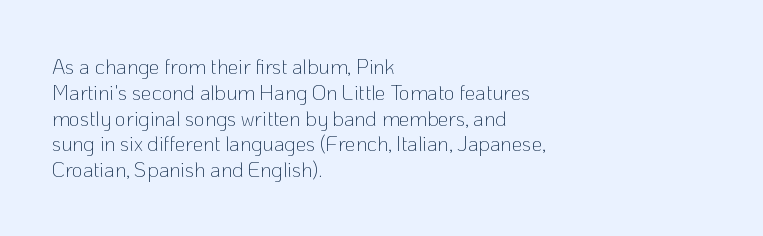
Visually the block forms a straight wall on the left and a jagged coastline on the right. This sample uses plain, unmodified letter spacing. The face looks like a standard text weight, possibly lighter. Check under the words: just untouched page. Does the lettering tilt? It doesn't — this is upright.
